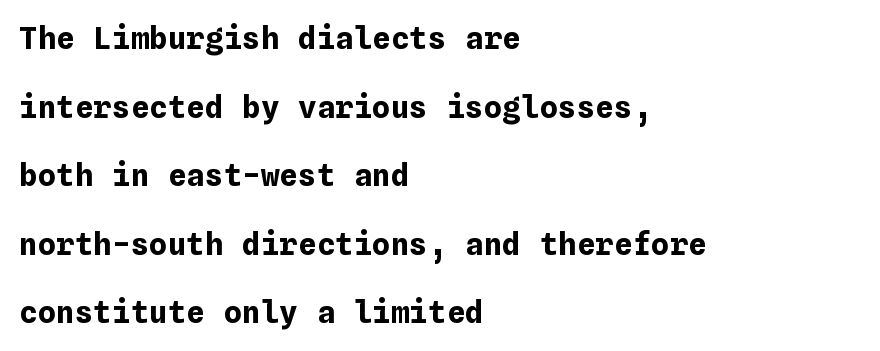
{"italic": "no", "bold": "yes", "weight": "bold", "width": "normal", "stroke_contrast": "low", "x_height": "medium", "underline": "no", "align": "left", "line_spacing": "loose", "line_spacing_ratio": 2.21, "letter_spacing": "normal", "letter_spacing_em": 0.0, "glyph_px": 31}
